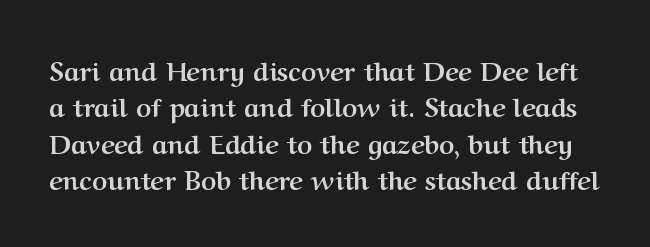
Inter-character spacing is left at the font's built-in metrics. Regular leading. Rule under the text: the space is simply empty. A typesetter would mark this as roman, not italic. Heavy, bold letterforms.
